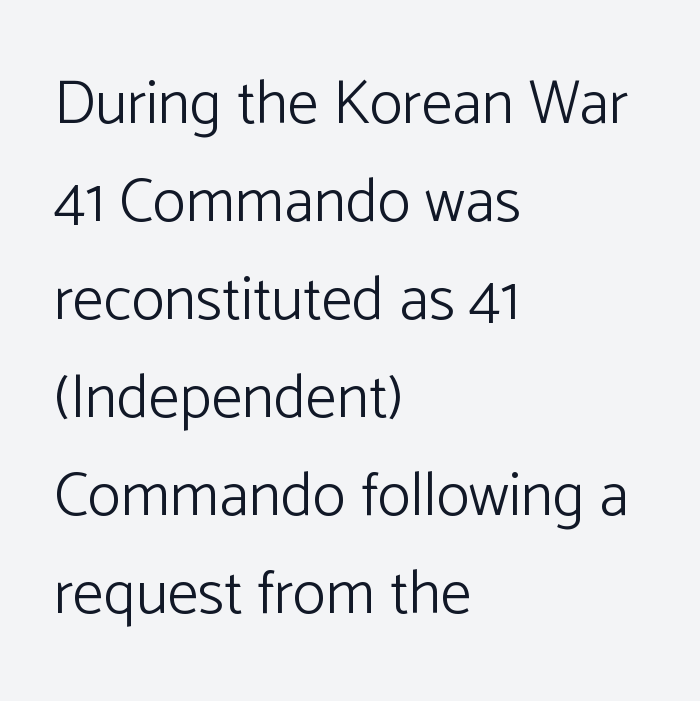
The image shows 62 px light sans-serif type, upright; set left-aligned, normal line spacing (1.58x), normal letter spacing, not underlined; low stroke contrast and a medium x-height.
